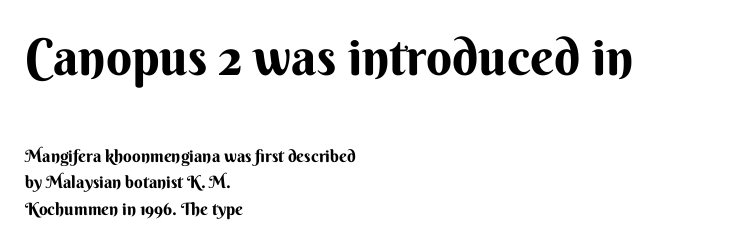
{"serif": "no", "italic": "no", "bold": "yes", "weight": "bold", "width": "normal", "stroke_contrast": "medium", "x_height": "small", "monospaced": "no", "underline": "no", "align": "left", "line_spacing": "normal", "line_spacing_ratio": 1.55, "letter_spacing": "normal", "letter_spacing_em": 0.0, "larger_block": "first", "size_ratio": 3.0, "glyph_px": 51}
